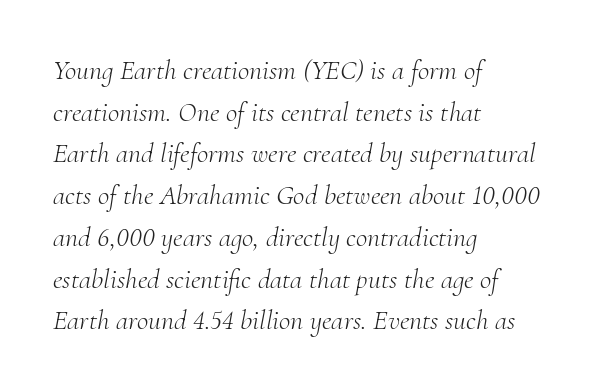
{"serif": "yes", "italic": "yes", "lean": "right", "slant_degrees": 10, "bold": "no", "weight": "light", "width": "normal", "stroke_contrast": "medium", "x_height": "small", "monospaced": "no", "underline": "no", "align": "left", "line_spacing": "normal", "line_spacing_ratio": 1.49, "letter_spacing": "normal", "letter_spacing_em": 0.0, "glyph_px": 28}
